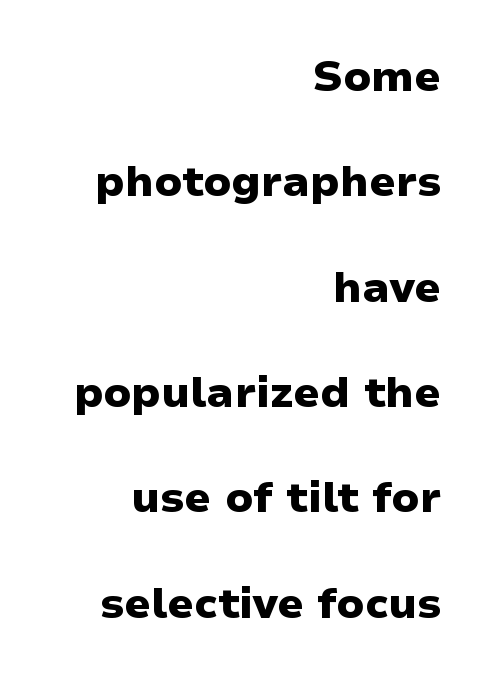
Q: Is the text bold? A: Yes.
Q: Is the text italic (slanted)? A: No, it is upright.
Q: Is the typeface a serif or a sans-serif typeface? A: Sans-serif.
Q: Is the text underlined? A: No.
Q: How is the paragraph aligned? A: Right-aligned.
Q: Is the spacing between letters normal or unusually wide? A: Normal.
Q: Is the spacing between lines tight, normal or loose? A: Loose.
Q: Width (condensed, normal, or wide)? A: Normal.
Q: Stroke contrast? A: Low.
Q: x-height? A: Medium.
Q: Monospaced? A: No.
